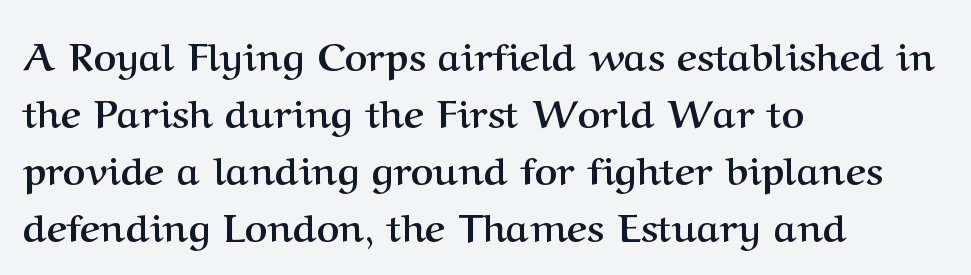
The image shows 39 px semibold serif type, upright; set left-aligned, normal line spacing (1.46x), normal letter spacing, not underlined; medium stroke contrast and a medium x-height.
